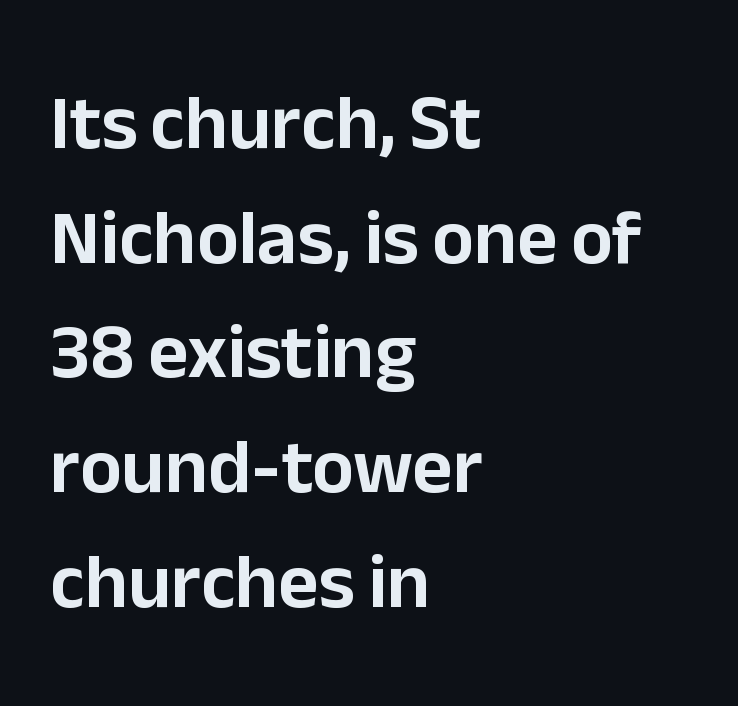
The image shows 78 px sans-serif type, upright; set left-aligned, normal line spacing (1.47x), normal letter spacing, not underlined; low stroke contrast and a medium x-height.
